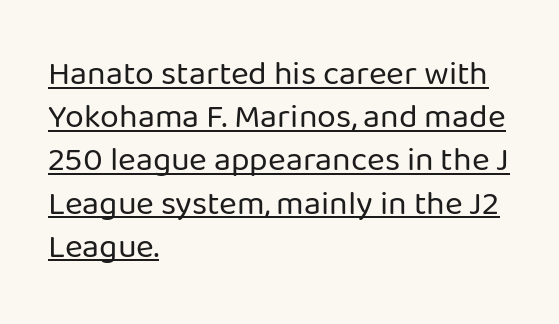
The compositor pushed each line to the left boundary. Stroke thickness stays within the range of a standard reading face or lighter. Serifs: no, the terminals of the letterforms are clean. Beneath each row of characters lies a ruled line. Normally led — the rows are evenly, conventionally spaced.
